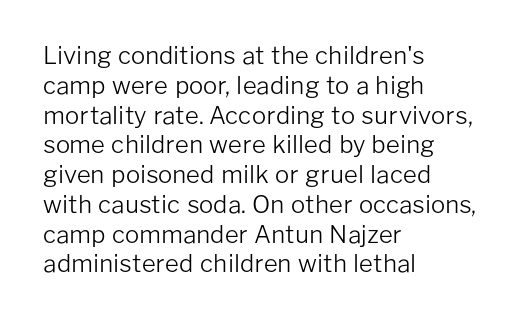
If you drew a line through each stem, it would be perfectly vertical. Tracking value appears to be zero — textbook default spacing. The rag falls on the right side of this text block. The face looks like a standard text weight, possibly lighter. The string is rendered with underlining switched off.
